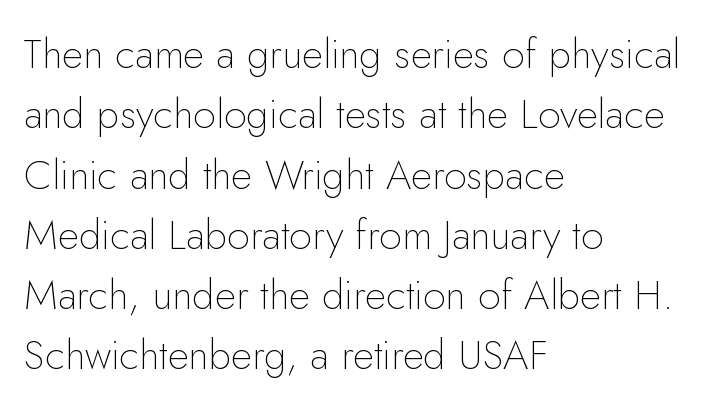
The weight tops out at a normal text grade. Glyph-to-glyph distance matches everyday printed text. Posture: upright roman. Beneath every word, the page is bare. Examine the stroke ends and you'll find no serifs.
